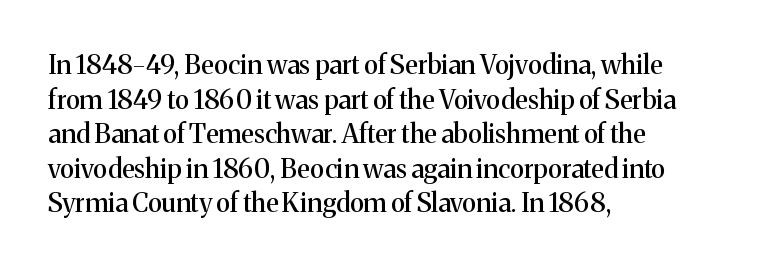
{"italic": "no", "underline": "no", "align": "left", "line_spacing": "normal", "line_spacing_ratio": 1.33, "letter_spacing": "normal", "letter_spacing_em": 0.0, "glyph_px": 26}
